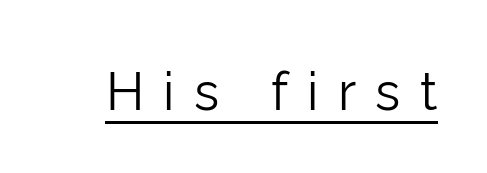
The image shows 52 px light sans-serif type, upright; set unusually wide letter spacing (+0.37 em), underlined; low stroke contrast and a medium x-height.
